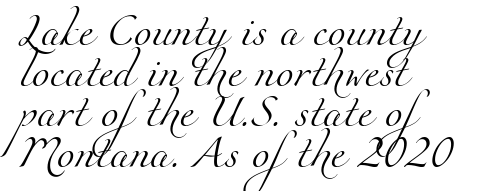
{"serif": "yes", "bold": "no", "weight": "light", "width": "normal", "stroke_contrast": "medium", "x_height": "small", "monospaced": "no", "underline": "no", "align": "left", "line_spacing": "normal", "line_spacing_ratio": 1.27, "letter_spacing": "normal", "letter_spacing_em": 0.0, "glyph_px": 32}
